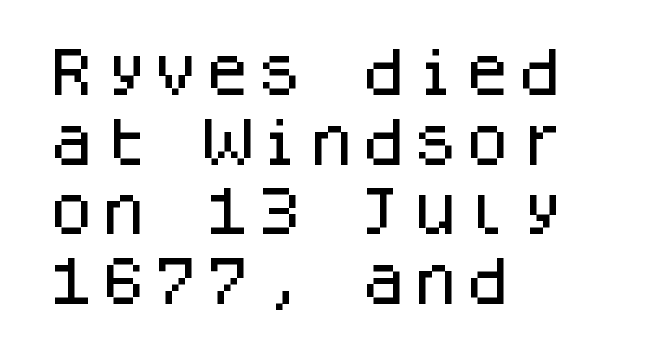
No word sits above an underline. The face used here is monospaced, like something from a code editor. The lettering stays uniformly vertical, giving the passage a roman look. There is no visible air inserted between adjacent glyphs. The typesetter chose a ragged-right arrangement here.
